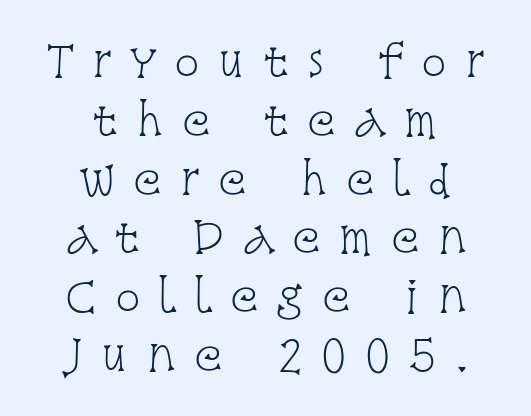
The image shows 42 px light, condensed serif type, upright; set centered, normal line spacing (1.4x), unusually wide letter spacing (+0.43 em), not underlined; low stroke contrast and a large x-height.
